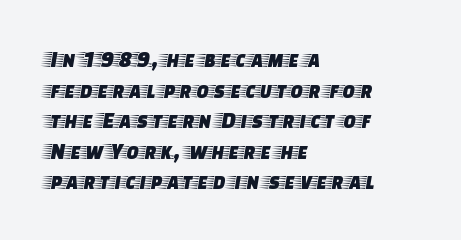
The image shows 23 px text type; set left-aligned, normal line spacing (1.33x), normal letter spacing, not underlined.
